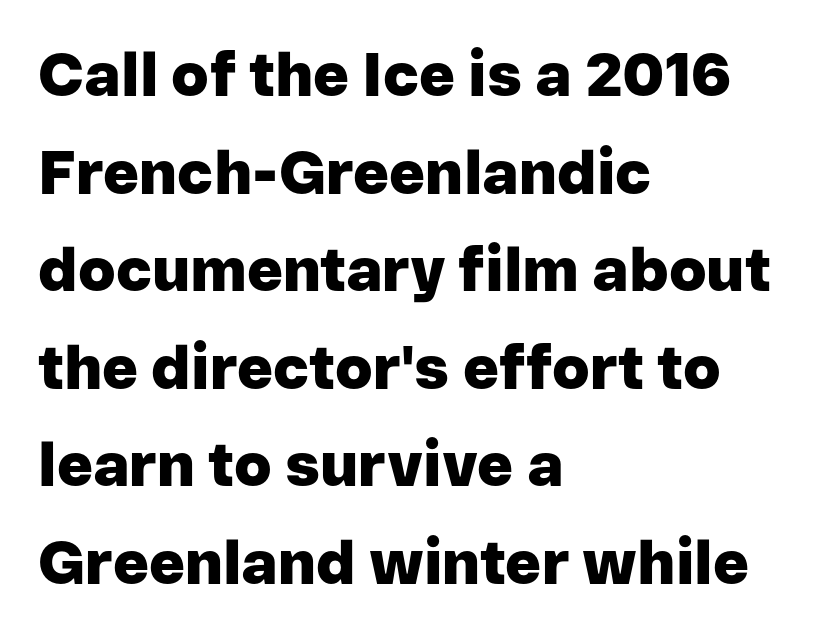
{"serif": "no", "italic": "no", "bold": "yes", "weight": "heavy", "width": "normal", "stroke_contrast": "low", "x_height": "medium", "monospaced": "no", "underline": "no", "align": "left", "line_spacing": "normal", "line_spacing_ratio": 1.6, "letter_spacing": "normal", "letter_spacing_em": 0.0, "glyph_px": 61}
